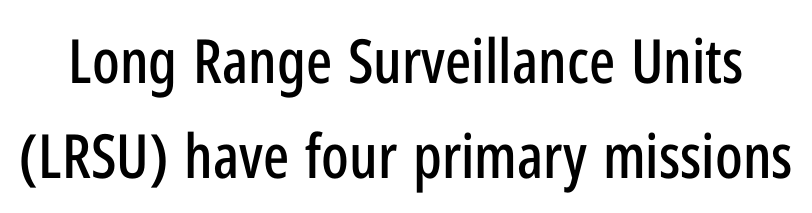
{"serif": "no", "italic": "no", "width": "condensed", "stroke_contrast": "low", "x_height": "medium", "monospaced": "no", "underline": "no", "line_spacing": "normal", "line_spacing_ratio": 1.55, "letter_spacing": "normal", "letter_spacing_em": 0.0, "glyph_px": 61}
